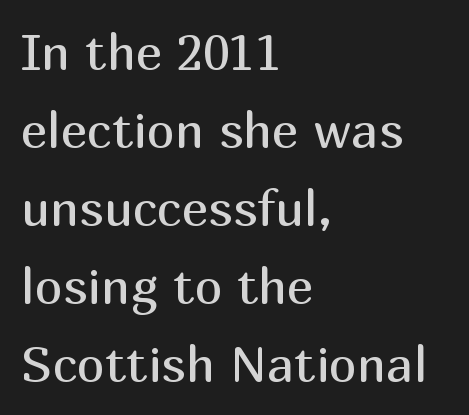
{"serif": "no", "italic": "no", "bold": "no", "weight": "regular", "width": "normal", "stroke_contrast": "medium", "x_height": "medium", "monospaced": "no", "underline": "no", "align": "left", "line_spacing": "normal", "line_spacing_ratio": 1.56, "letter_spacing": "normal", "letter_spacing_em": 0.0, "glyph_px": 50}
